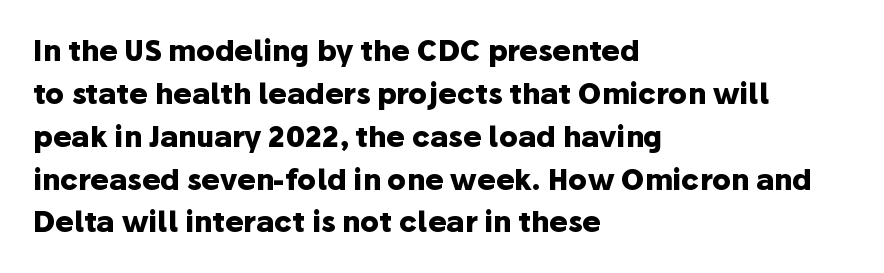
{"serif": "no", "italic": "no", "bold": "yes", "weight": "heavy", "width": "normal", "stroke_contrast": "low", "x_height": "medium", "monospaced": "no", "underline": "no", "align": "left", "line_spacing": "normal", "line_spacing_ratio": 1.53, "letter_spacing": "normal", "letter_spacing_em": 0.0, "glyph_px": 28}
